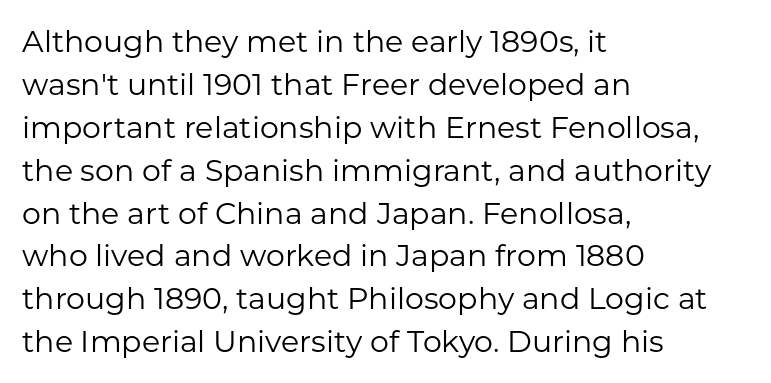
Q: Is the text bold? A: No.
Q: Is the text italic (slanted)? A: No, it is upright.
Q: Is the typeface a serif or a sans-serif typeface? A: Sans-serif.
Q: Is the text underlined? A: No.
Q: How is the paragraph aligned? A: Left-aligned.
Q: Is the spacing between letters normal or unusually wide? A: Normal.
Q: Is the spacing between lines tight, normal or loose? A: Normal.
Q: Width (condensed, normal, or wide)? A: Normal.
Q: Stroke contrast? A: Low.
Q: x-height? A: Medium.
Q: Monospaced? A: No.
